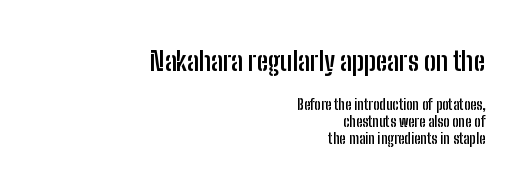
The image shows 26 px bold type, upright; set right-aligned, line spacing 1.18x, normal letter spacing, not underlined; the first (top) block is 1.86x larger.
